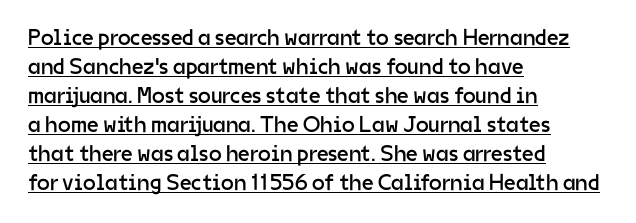
{"italic": "no", "bold": "no", "underline": "yes", "align": "left", "line_spacing": "normal", "line_spacing_ratio": 1.26, "letter_spacing": "normal", "letter_spacing_em": 0.0, "glyph_px": 23}
